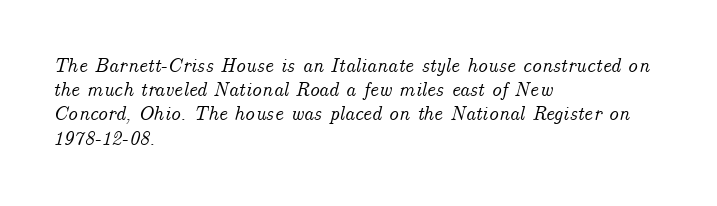
Q: Is the text italic (slanted)? A: Yes, it leans right by about 14 degrees.
Q: Is the text underlined? A: No.
Q: How is the paragraph aligned? A: Left-aligned.
Q: Is the spacing between letters normal or unusually wide? A: Normal.
